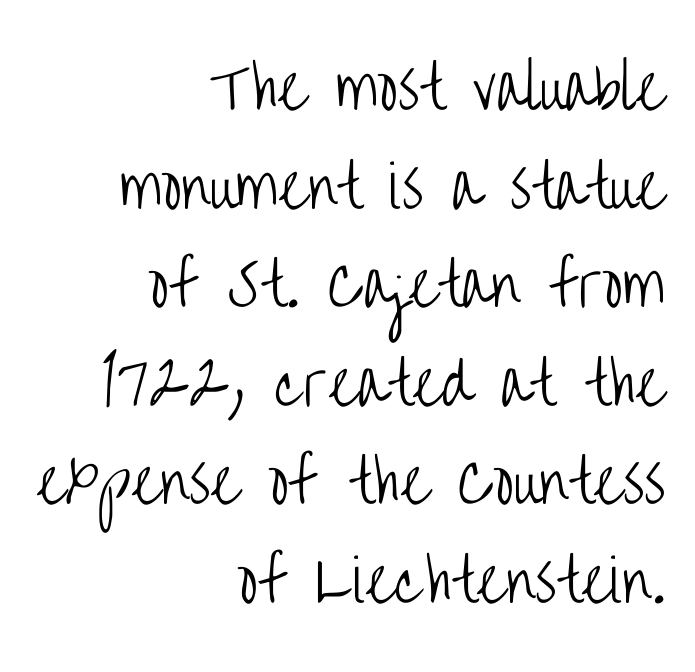
The image shows 58 px light, condensed sans-serif type, upright; set right-aligned, normal line spacing (1.7x), normal letter spacing, not underlined; low stroke contrast and a large x-height.
